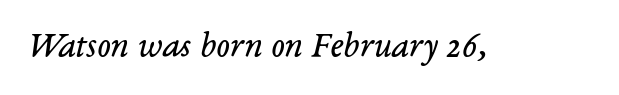
This sample uses an oblique cut, with every glyph tilted off the vertical. The passage shown is typeset with a serif family. Nothing unusual about the tracking: characters are spaced as the font intends. Letters rest on an invisible, unmarked baseline. Stroke thickness stays within the range of a standard reading face or lighter.
